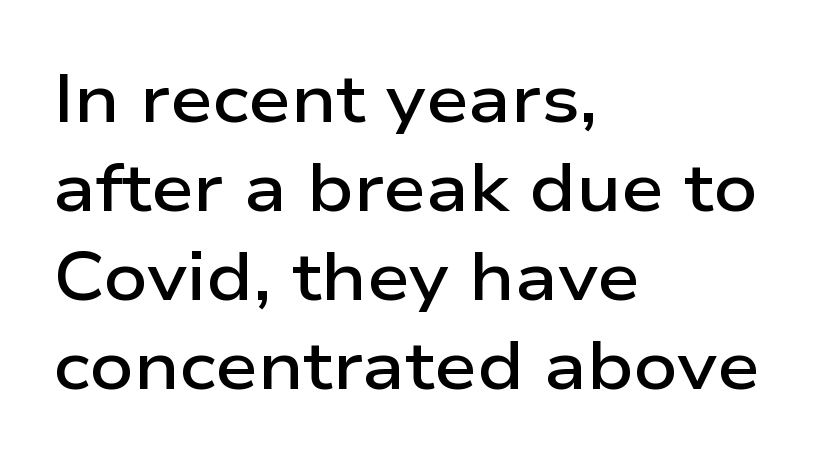
The image shows 68 px semibold, wide sans-serif type, upright; set left-aligned, normal line spacing (1.31x), normal letter spacing, not underlined; low stroke contrast and a medium x-height.
